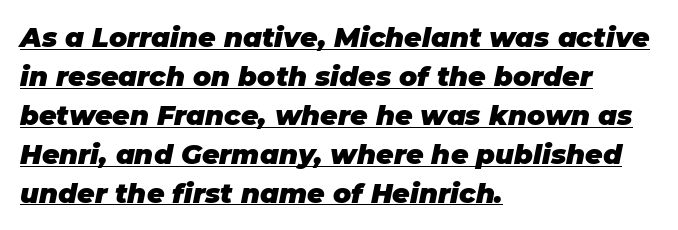
{"italic": "yes", "lean": "right", "slant_degrees": 11, "bold": "yes", "underline": "yes", "align": "left", "line_spacing": "normal", "line_spacing_ratio": 1.44, "letter_spacing": "normal", "letter_spacing_em": 0.0, "glyph_px": 27}
